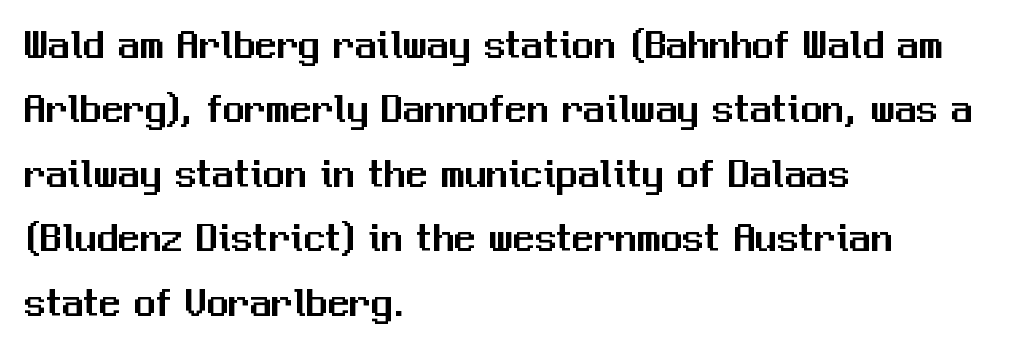
{"serif": "no", "italic": "no", "width": "normal", "stroke_contrast": "medium", "x_height": "medium", "monospaced": "no", "underline": "no", "align": "left", "line_spacing": "normal", "line_spacing_ratio": 1.5, "letter_spacing": "normal", "letter_spacing_em": 0.0, "glyph_px": 43}
